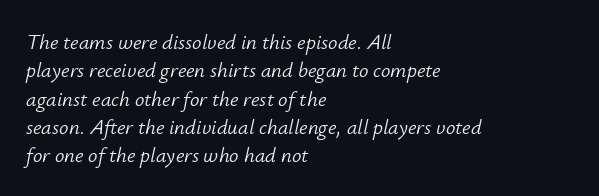
The image shows 21 px text type, italic (leaning right); set left-aligned, normal line spacing (1.35x), normal letter spacing, not underlined.
